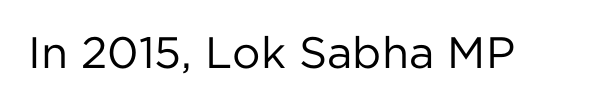
A roman cut, with each character standing at attention. Spacing between characters is what you'd get straight out of the box. A typesetter would call this proportional, since set widths differ per character. Check where the strokes stop: nothing finishes them off — pure sans.
